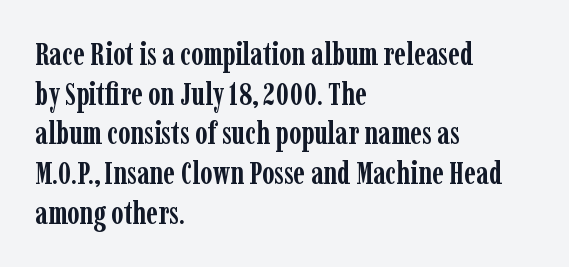
The image shows 31 px semibold, condensed serif type, upright; set left-aligned, normal line spacing (1.28x), normal letter spacing, not underlined; low stroke contrast and a medium x-height.
